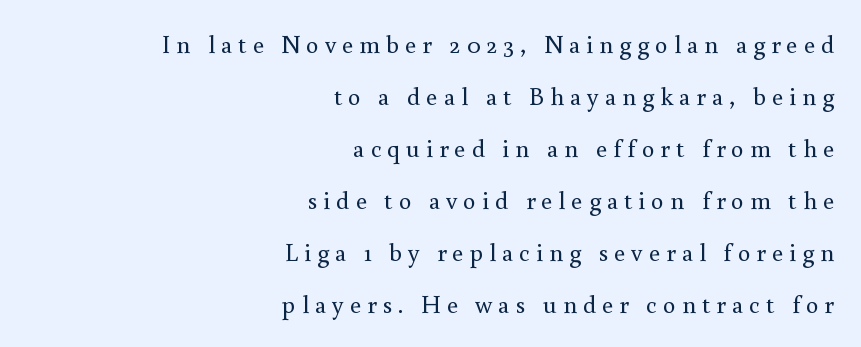
Q: Is the text bold? A: No.
Q: Is the text italic (slanted)? A: No, it is upright.
Q: Is the text underlined? A: No.
Q: How is the paragraph aligned? A: Right-aligned.
Q: Is the spacing between letters normal or unusually wide? A: Unusually wide.
Q: Is the spacing between lines tight, normal or loose? A: Loose.
